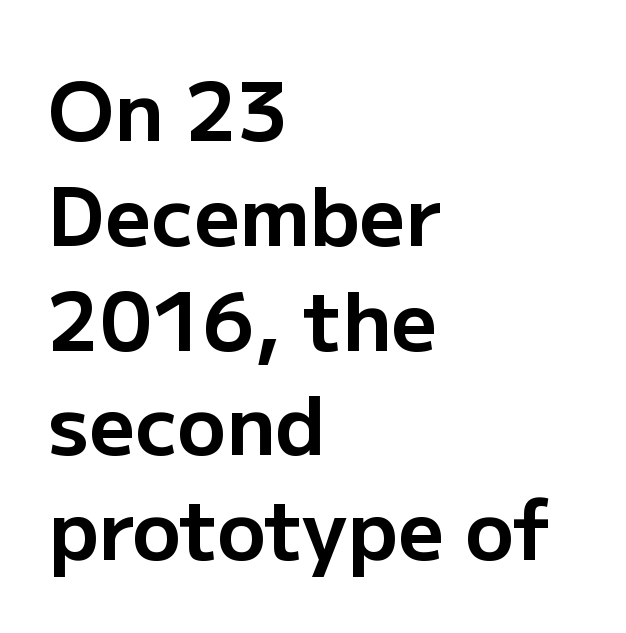
Q: Is the text bold? A: Yes.
Q: Is the text italic (slanted)? A: No, it is upright.
Q: Is the typeface a serif or a sans-serif typeface? A: Sans-serif.
Q: Is the text underlined? A: No.
Q: How is the paragraph aligned? A: Left-aligned.
Q: Is the spacing between letters normal or unusually wide? A: Normal.
Q: Is the spacing between lines tight, normal or loose? A: Normal.
Q: Width (condensed, normal, or wide)? A: Normal.
Q: Stroke contrast? A: Low.
Q: x-height? A: Medium.
Q: Monospaced? A: No.
